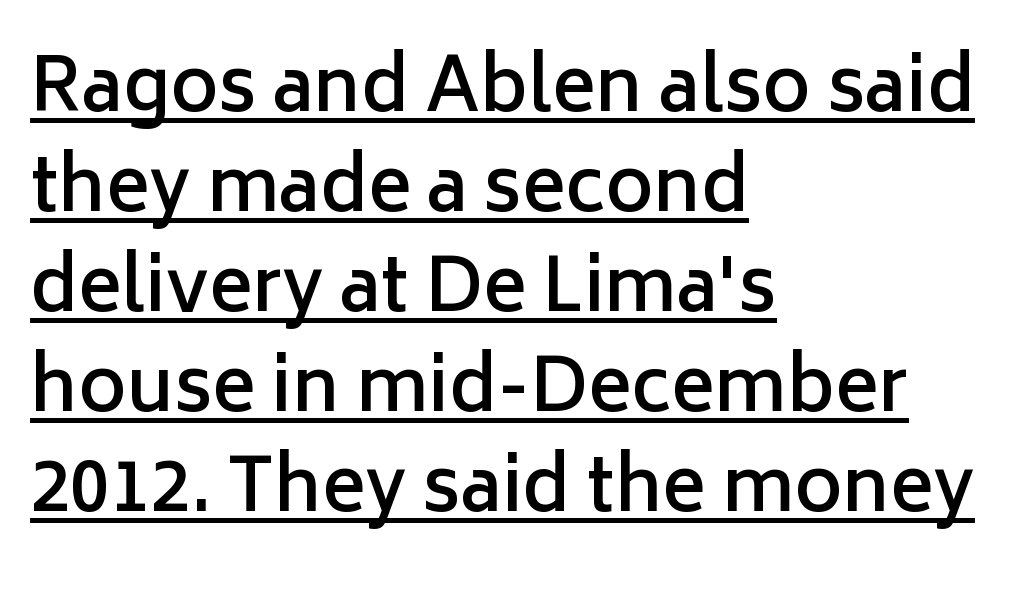
The image shows 73 px semibold sans-serif type, upright; set left-aligned, normal line spacing (1.37x), normal letter spacing, underlined; low stroke contrast and a medium x-height.
